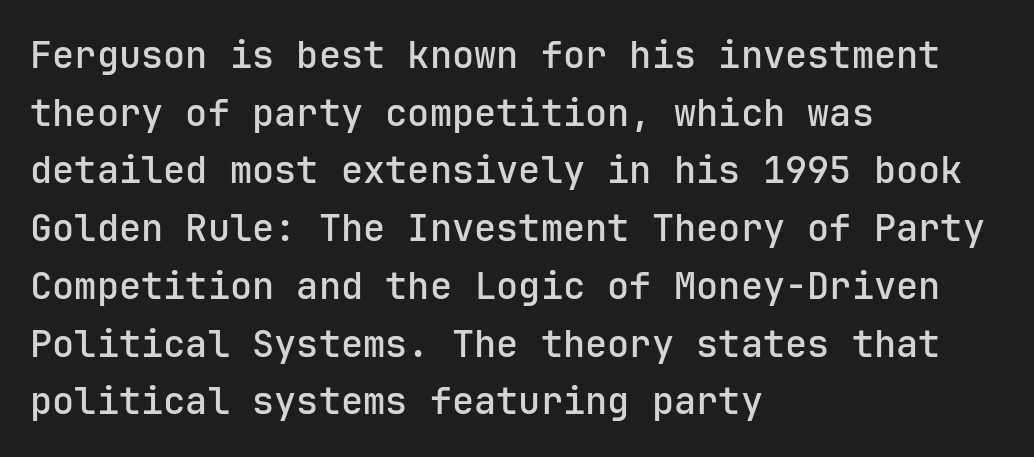
Lines of text with bare space underneath. The passage shown is typed in a monospace face where columns stay perfectly aligned. Ascenders rise straight up at ninety degrees. Each line starts at the same left margin while the right side varies. This is sans-serif lettering, the kind often seen on screens and signage. A typesetter would call this leading conventional body-copy spacing.
